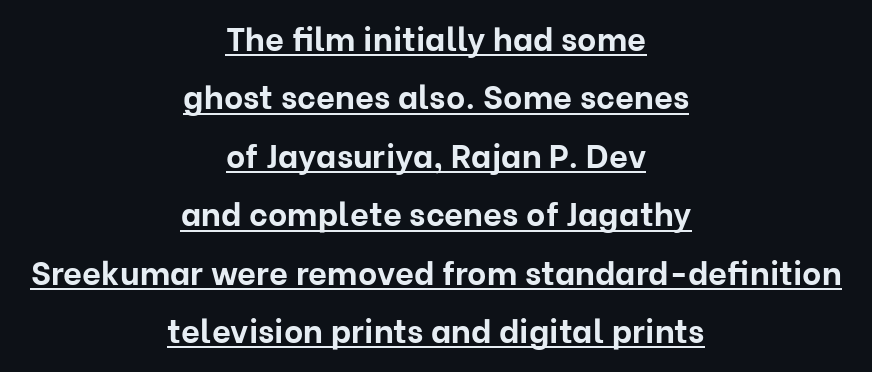
Each letter's strokes conclude bluntly, with no projecting serifs. Each line of the rendering has a horizontal stroke beneath the glyphs. Is there any slant? The stems are plumb. Spacing verdict: proportional, widths tailored to each character. Where is the straight margin? There isn't one; the lines are centered.
